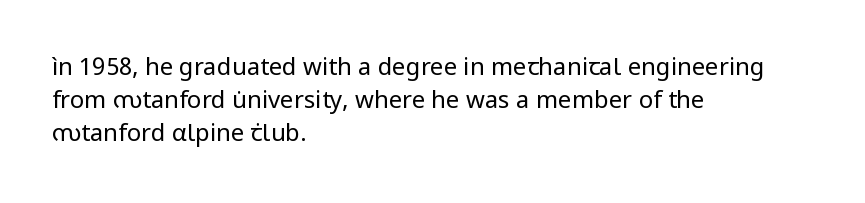
{"italic": "no", "bold": "no", "underline": "no", "align": "left", "line_spacing": "normal", "line_spacing_ratio": 1.37, "letter_spacing": "normal", "letter_spacing_em": 0.0, "glyph_px": 24}
